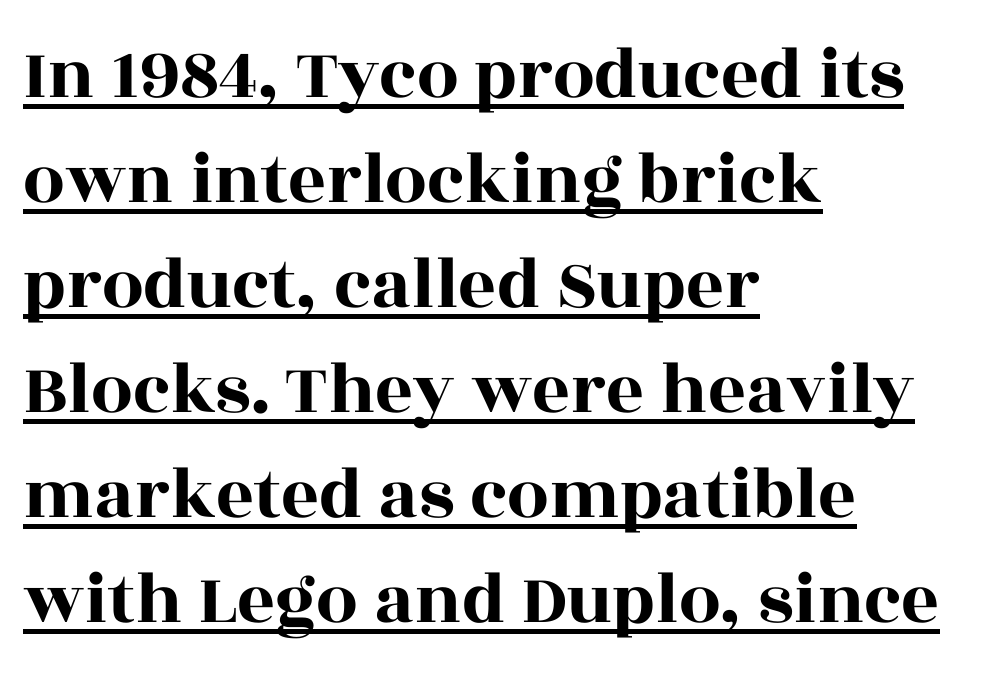
{"serif": "yes", "italic": "no", "width": "wide", "x_height": "large", "monospaced": "no", "underline": "yes", "align": "left", "line_spacing": "normal", "line_spacing_ratio": 1.42, "letter_spacing": "normal", "letter_spacing_em": 0.0, "glyph_px": 74}
